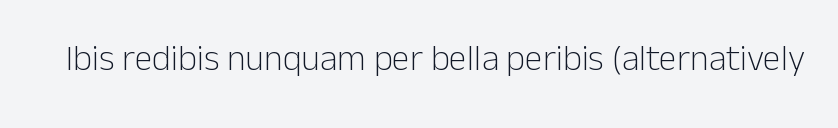
The image shows 36 px light sans-serif type, upright; set normal letter spacing, not underlined; low stroke contrast and a medium x-height.
